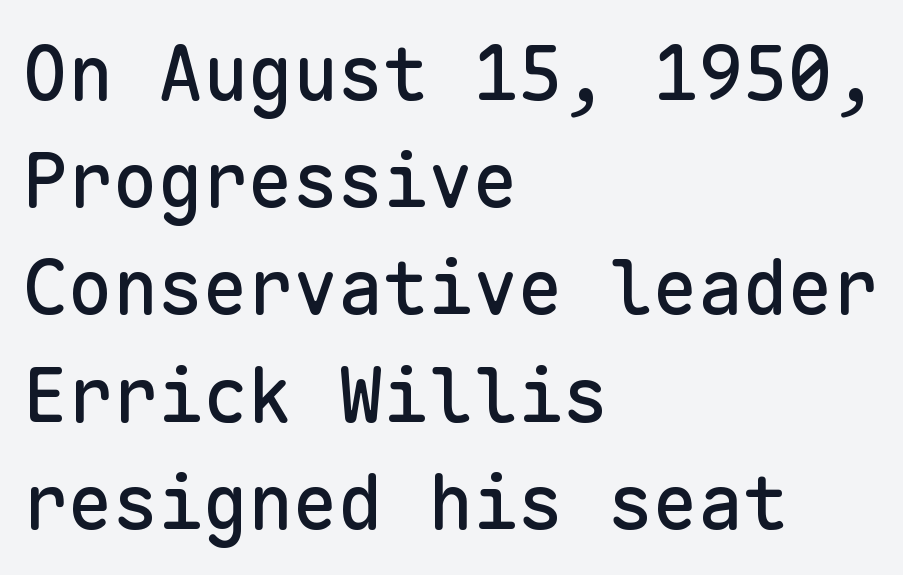
You could count columns in this text — the font is strictly monospaced. The typeface chosen for these lines omits serifs. The rendering uses a moderate line-height, typical for paragraphs. Only glyphs here, with clear space below each row.
